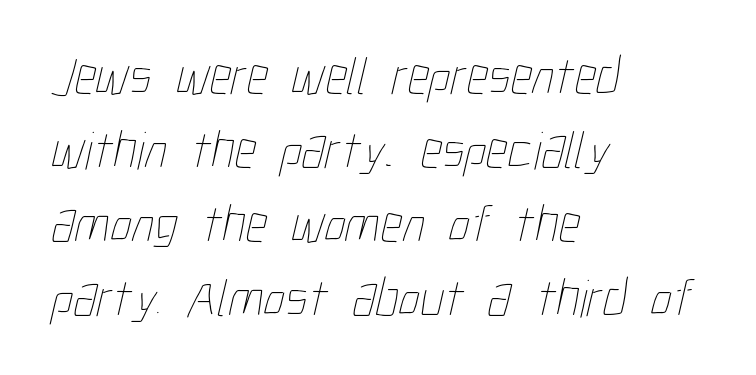
{"bold": "no", "weight": "thin", "width": "condensed", "stroke_contrast": "low", "x_height": "medium", "monospaced": "no", "underline": "no", "align": "left", "line_spacing": "normal", "line_spacing_ratio": 1.37, "letter_spacing": "normal", "letter_spacing_em": 0.0, "glyph_px": 54}
